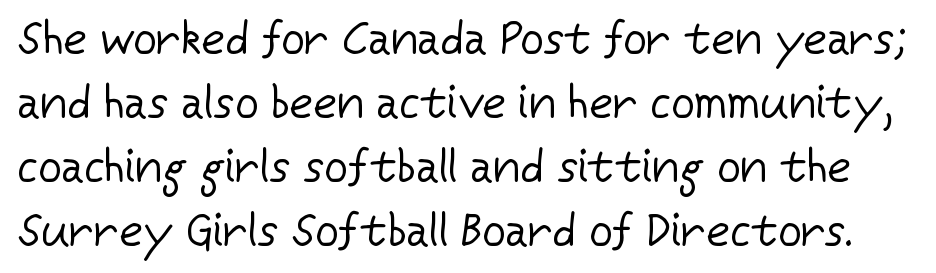
Q: Is the text bold? A: No.
Q: Is the text italic (slanted)? A: No, it is upright.
Q: Is the typeface a serif or a sans-serif typeface? A: Sans-serif.
Q: Is the text underlined? A: No.
Q: Is the spacing between letters normal or unusually wide? A: Normal.
Q: Is the spacing between lines tight, normal or loose? A: Normal.
Q: Width (condensed, normal, or wide)? A: Normal.
Q: Stroke contrast? A: Low.
Q: x-height? A: Medium.
Q: Monospaced? A: No.
